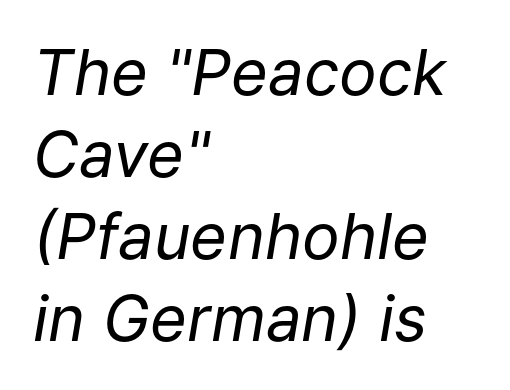
Q: Is the text bold? A: No.
Q: Is the text italic (slanted)? A: Yes, it leans right by about 9 degrees.
Q: Is the text underlined? A: No.
Q: How is the paragraph aligned? A: Left-aligned.
Q: Is the spacing between letters normal or unusually wide? A: Normal.
Q: Is the spacing between lines tight, normal or loose? A: Normal.
Q: Width (condensed, normal, or wide)? A: Normal.
Q: Stroke contrast? A: Low.
Q: x-height? A: Medium.
Q: Monospaced? A: No.
